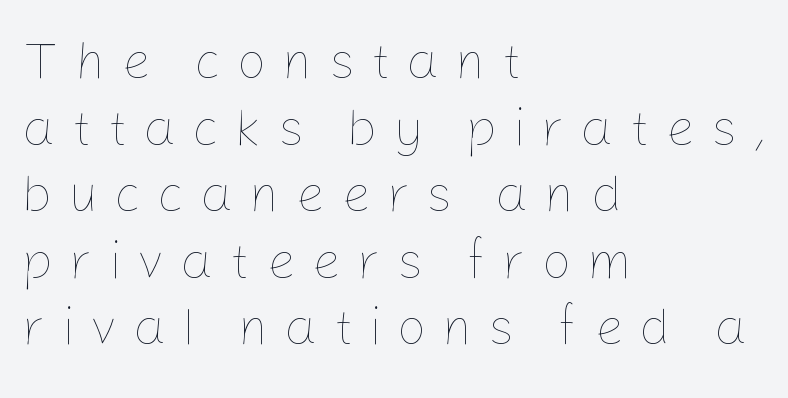
The image shows 52 px thin type, upright; set left-aligned, normal line spacing (1.28x), unusually wide letter spacing (+0.3 em), not underlined; low stroke contrast and a medium x-height.
